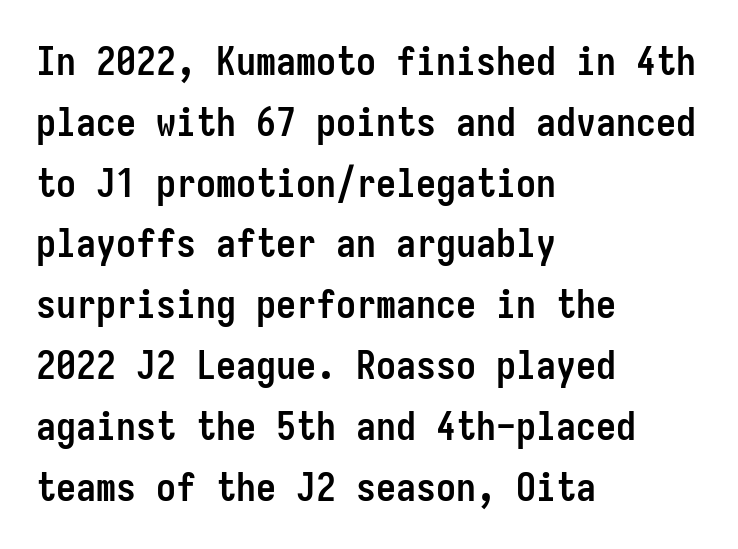
Q: Is the text bold? A: Yes.
Q: Is the text italic (slanted)? A: No, it is upright.
Q: Is the typeface a serif or a sans-serif typeface? A: Sans-serif.
Q: Is the text underlined? A: No.
Q: How is the paragraph aligned? A: Left-aligned.
Q: Is the spacing between letters normal or unusually wide? A: Normal.
Q: Is the spacing between lines tight, normal or loose? A: Normal.
Q: Width (condensed, normal, or wide)? A: Condensed.
Q: Stroke contrast? A: Low.
Q: x-height? A: Medium.
Q: Monospaced? A: Yes.
